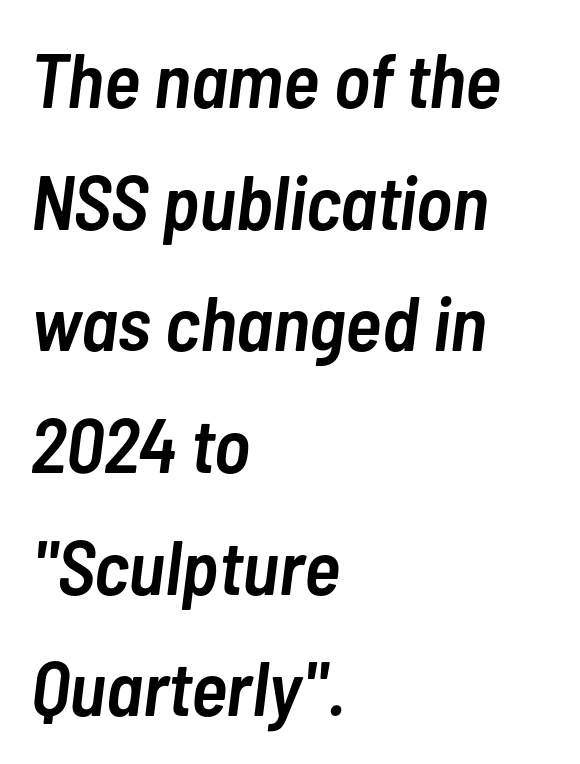
{"italic": "yes", "lean": "right", "slant_degrees": 7, "bold": "semi", "weight": "semibold", "width": "condensed", "stroke_contrast": "low", "x_height": "medium", "monospaced": "no", "underline": "no", "align": "left", "line_spacing": "normal", "line_spacing_ratio": 1.58, "letter_spacing": "normal", "letter_spacing_em": 0.0, "glyph_px": 77}
